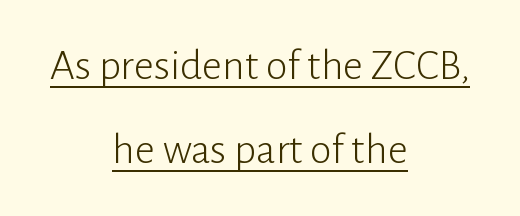
Q: Is the text bold? A: No.
Q: Is the text italic (slanted)? A: No, it is upright.
Q: Is the typeface a serif or a sans-serif typeface? A: Sans-serif.
Q: Is the text underlined? A: Yes.
Q: How is the paragraph aligned? A: Centered.
Q: Is the spacing between letters normal or unusually wide? A: Normal.
Q: Is the spacing between lines tight, normal or loose? A: Loose.
Q: Width (condensed, normal, or wide)? A: Normal.
Q: Stroke contrast? A: Low.
Q: x-height? A: Medium.
Q: Monospaced? A: No.
